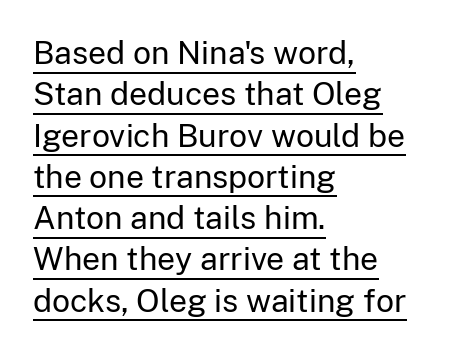
Q: Is the text bold? A: No.
Q: Is the text italic (slanted)? A: No, it is upright.
Q: Is the typeface a serif or a sans-serif typeface? A: Sans-serif.
Q: Is the text underlined? A: Yes.
Q: How is the paragraph aligned? A: Left-aligned.
Q: Is the spacing between letters normal or unusually wide? A: Normal.
Q: Is the spacing between lines tight, normal or loose? A: Normal.
Q: Width (condensed, normal, or wide)? A: Normal.
Q: Stroke contrast? A: Low.
Q: x-height? A: Medium.
Q: Monospaced? A: No.
